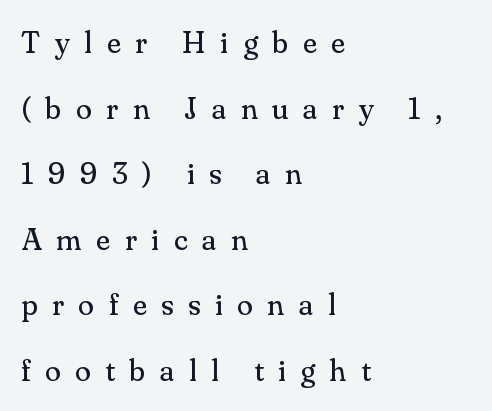
Q: Is the text bold? A: No.
Q: Is the text italic (slanted)? A: No, it is upright.
Q: Is the typeface a serif or a sans-serif typeface? A: Serif.
Q: Is the text underlined? A: No.
Q: How is the paragraph aligned? A: Left-aligned.
Q: Is the spacing between letters normal or unusually wide? A: Unusually wide.
Q: Is the spacing between lines tight, normal or loose? A: Loose.
Q: Width (condensed, normal, or wide)? A: Normal.
Q: Stroke contrast? A: Medium.
Q: x-height? A: Small.
Q: Monospaced? A: No.
